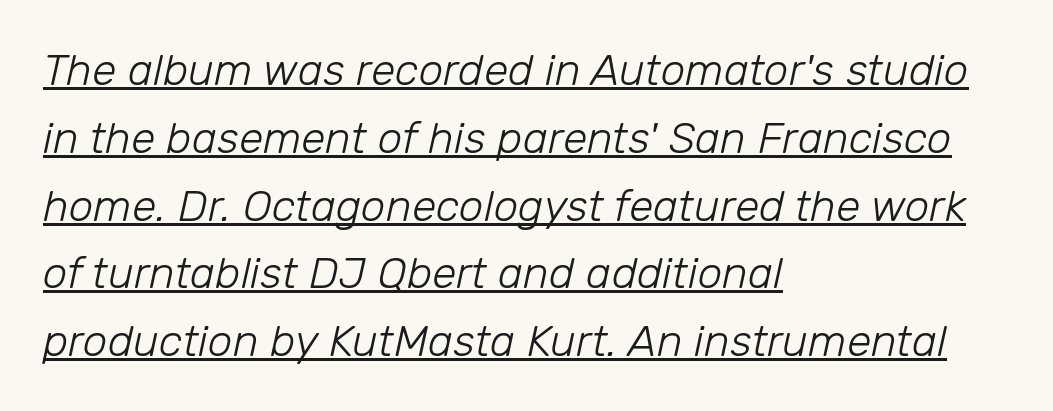
The image shows 44 px light type, italic (leaning right); set left-aligned, normal line spacing (1.54x), normal letter spacing, underlined; low stroke contrast and a medium x-height.
